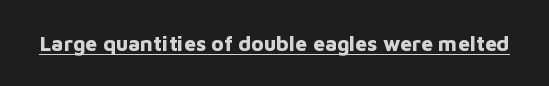
Emphasis is given by a line drawn under the lettering. Weight: bold. Honestly, the letter spacing is just normal — you wouldn't notice it. Is there any slant? The stems are plumb.
